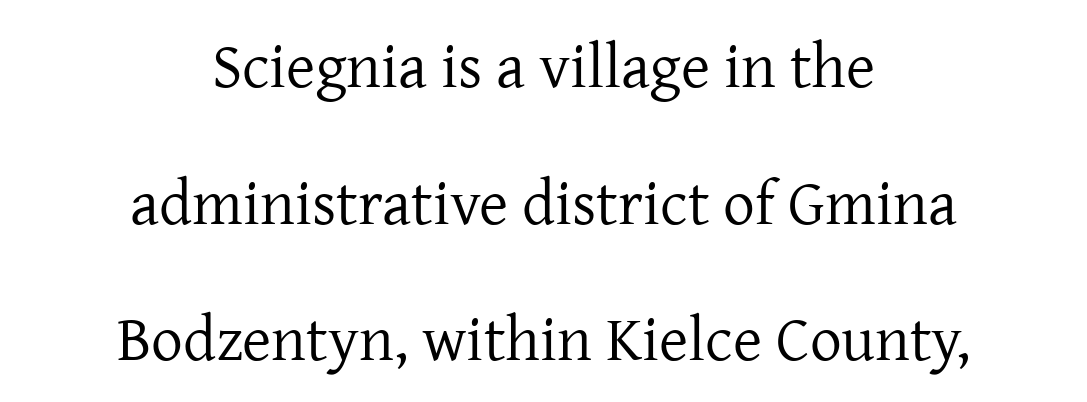
Q: Is the text bold? A: No.
Q: Is the text italic (slanted)? A: No, it is upright.
Q: Is the typeface a serif or a sans-serif typeface? A: Serif.
Q: Is the text underlined? A: No.
Q: How is the paragraph aligned? A: Centered.
Q: Is the spacing between letters normal or unusually wide? A: Normal.
Q: Is the spacing between lines tight, normal or loose? A: Loose.
Q: Width (condensed, normal, or wide)? A: Normal.
Q: Stroke contrast? A: Low.
Q: x-height? A: Medium.
Q: Monospaced? A: No.
